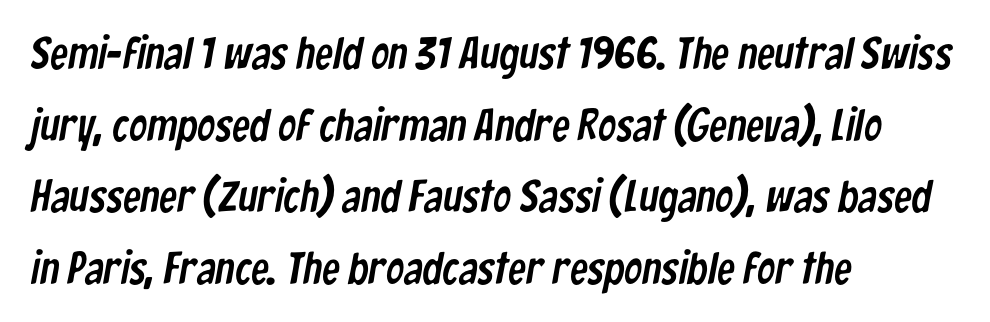
The image shows 45 px condensed sans-serif type; set left-aligned, normal line spacing (1.59x), normal letter spacing, not underlined; low stroke contrast and a medium x-height.
